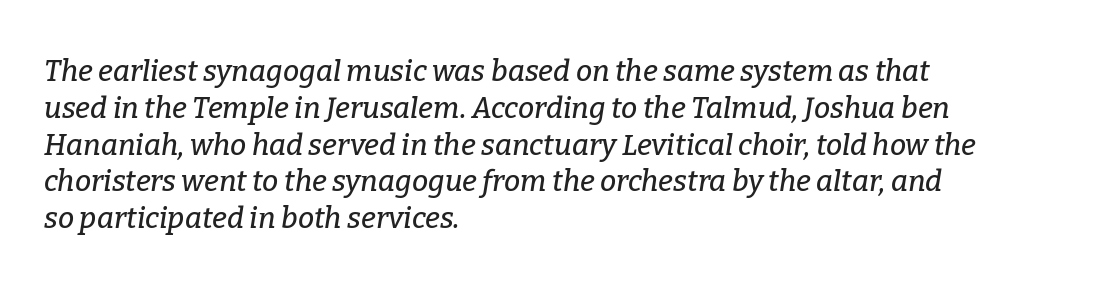
Q: Is the text italic (slanted)? A: Yes, it leans right by about 9 degrees.
Q: Is the typeface a serif or a sans-serif typeface? A: Serif.
Q: Is the text underlined? A: No.
Q: How is the paragraph aligned? A: Left-aligned.
Q: Is the spacing between letters normal or unusually wide? A: Normal.
Q: Is the spacing between lines tight, normal or loose? A: Normal.
Q: Width (condensed, normal, or wide)? A: Normal.
Q: Stroke contrast? A: Low.
Q: x-height? A: Medium.
Q: Monospaced? A: No.
